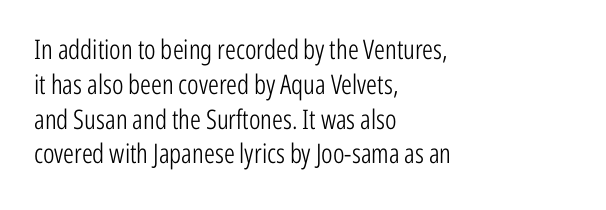
{"italic": "no", "bold": "no", "underline": "no", "align": "left", "line_spacing": "normal", "line_spacing_ratio": 1.29, "letter_spacing": "normal", "letter_spacing_em": 0.0, "glyph_px": 27}
